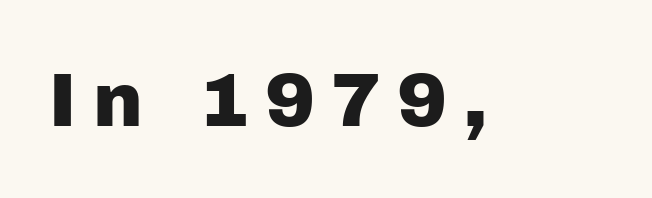
Q: Is the text italic (slanted)? A: No, it is upright.
Q: Is the typeface a serif or a sans-serif typeface? A: Sans-serif.
Q: Is the text underlined? A: No.
Q: Is the spacing between letters normal or unusually wide? A: Unusually wide.
Q: Width (condensed, normal, or wide)? A: Normal.
Q: Stroke contrast? A: Low.
Q: x-height? A: Medium.
Q: Monospaced? A: No.
